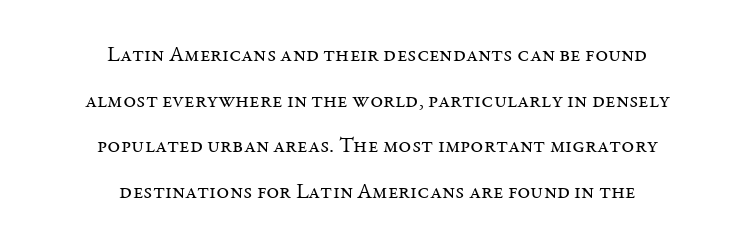
The image shows 22 px text type, upright; set centered, loose line spacing (2.07x), normal letter spacing, not underlined.
